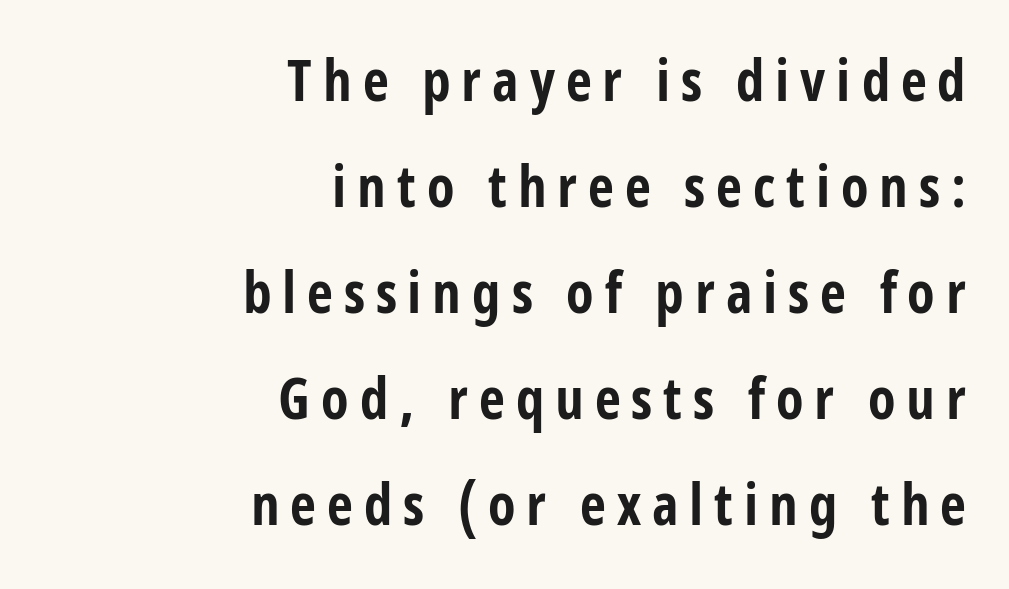
{"serif": "no", "italic": "no", "bold": "yes", "weight": "bold", "width": "condensed", "stroke_contrast": "low", "x_height": "medium", "monospaced": "no", "underline": "no", "align": "right", "line_spacing_ratio": 1.86, "glyph_px": 57}
